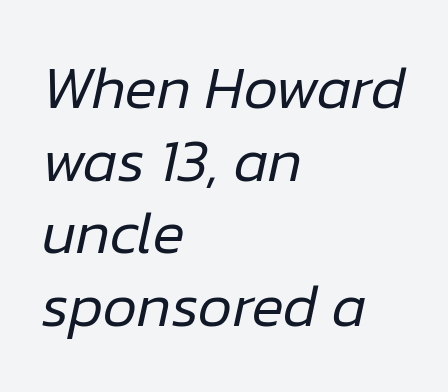
The image shows 60 px regular-weight type, italic (leaning right); set left-aligned, line spacing 1.21x, normal letter spacing, not underlined; low stroke contrast and a medium x-height.
